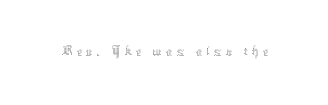
The image shows 31 px thin type, upright; set not underlined; medium stroke contrast and a medium x-height.
